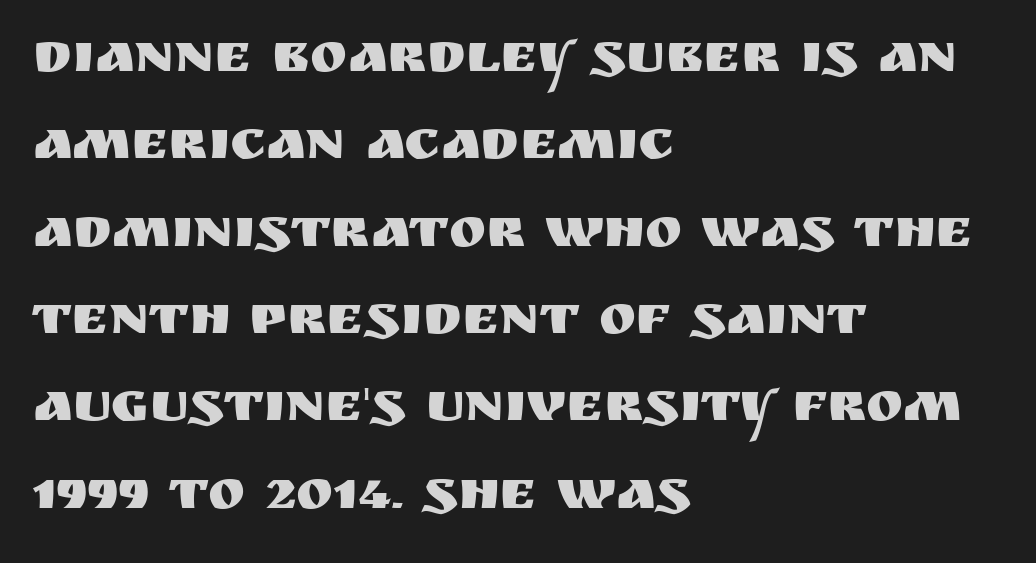
The rendering uses natural spacing where letterforms have individual widths. The line-height multiplier appears to be the usual default. This is roman type, the default non-slanted kind. Here the glyphs are tracked normally, forming tight word shapes.
